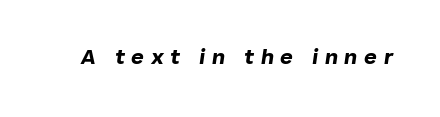
{"italic": "yes", "lean": "right", "slant_degrees": 8, "bold": "yes", "underline": "no", "letter_spacing": "wide", "letter_spacing_em": 0.3, "glyph_px": 22}
